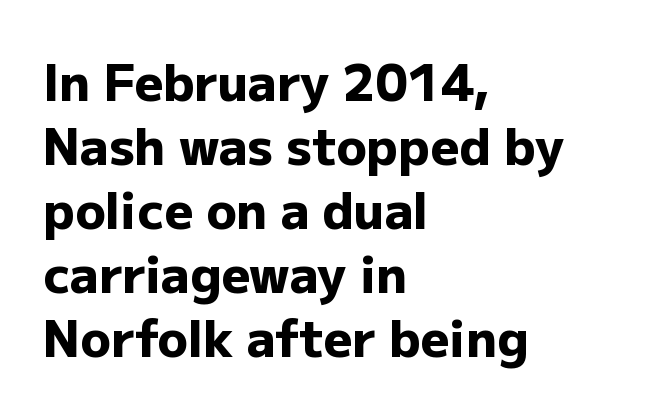
The passage shown is typed in a proportional face where columns would drift. Each glyph is drawn with heavy, bold strokes. Quick note: interline space is typical. Glance below the letters and you will spot only blank space. Layout note: lines flush left. Honestly, the letter spacing is just normal — you wouldn't notice it.
